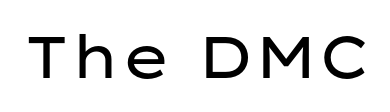
The passage shown is typed in a proportional face where columns would drift. The letters look calm and open, with moderate or lighter stems. What stands out about the letter spacing? Nothing — it is the standard amount. The glyphs are unaccompanied by any horizontal stroke below them.
